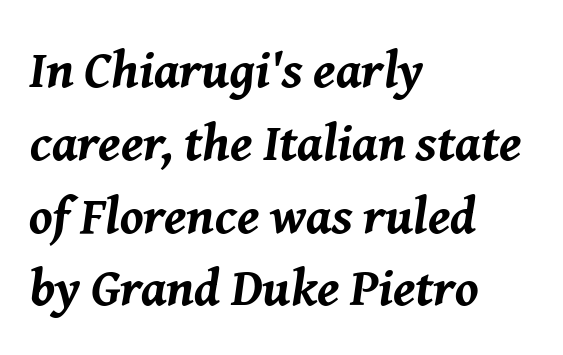
The image shows 52 px bold type, italic (leaning right); set left-aligned, normal line spacing (1.4x), normal letter spacing, not underlined; medium stroke contrast and a medium x-height.
